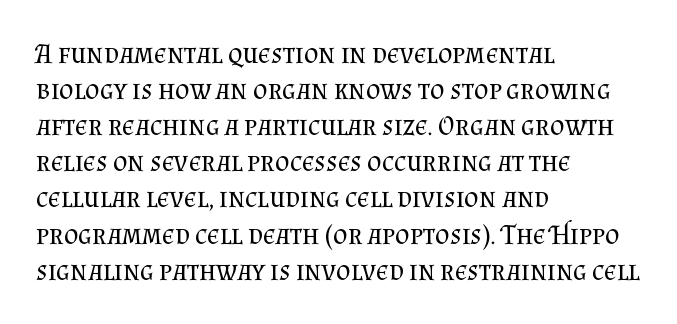
Spacing verdict: proportional, widths tailored to each character. A serif font was chosen for this passage. What stands out about the letter spacing? Nothing — it is the standard amount. Unbolded letterforms with no extra heft. Type without underlining. This block has exactly the height ordinary leading produces.
